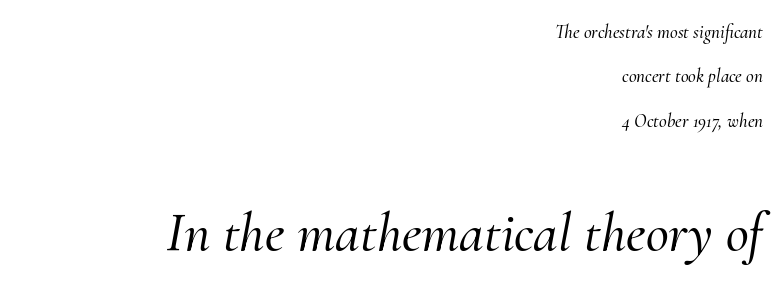
{"serif": "yes", "italic": "yes", "lean": "right", "slant_degrees": 10, "width": "normal", "stroke_contrast": "medium", "x_height": "small", "monospaced": "no", "underline": "no", "align": "right", "line_spacing": "loose", "line_spacing_ratio": 2.34, "letter_spacing": "normal", "letter_spacing_em": 0.0, "larger_block": "second", "size_ratio": 2.95, "glyph_px": 56}
